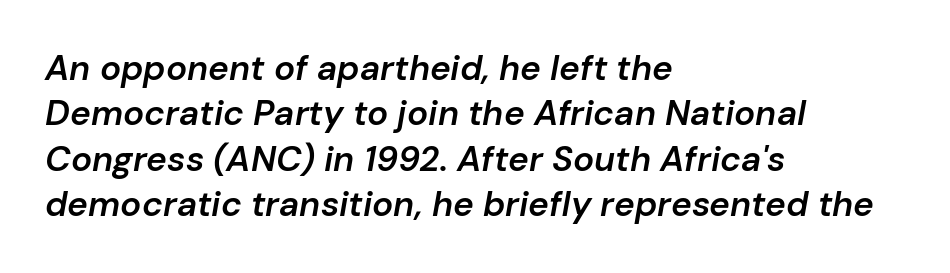
{"italic": "yes", "lean": "right", "slant_degrees": 10, "bold": "semi", "weight": "semibold", "width": "normal", "stroke_contrast": "low", "x_height": "medium", "monospaced": "no", "underline": "no", "align": "left", "line_spacing": "normal", "line_spacing_ratio": 1.3, "letter_spacing": "normal", "letter_spacing_em": 0.0, "glyph_px": 35}
